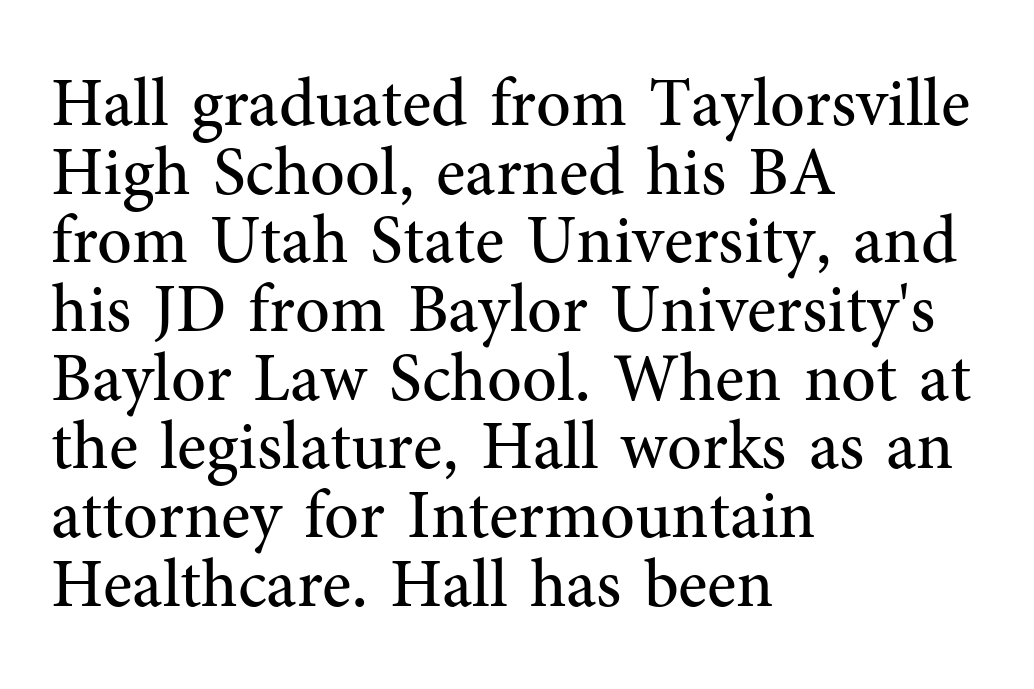
Q: Is the text bold? A: No.
Q: Is the text italic (slanted)? A: No, it is upright.
Q: Is the typeface a serif or a sans-serif typeface? A: Serif.
Q: Is the text underlined? A: No.
Q: How is the paragraph aligned? A: Left-aligned.
Q: Is the spacing between letters normal or unusually wide? A: Normal.
Q: Is the spacing between lines tight, normal or loose? A: Tight.
Q: Width (condensed, normal, or wide)? A: Normal.
Q: Stroke contrast? A: Medium.
Q: x-height? A: Medium.
Q: Monospaced? A: No.
